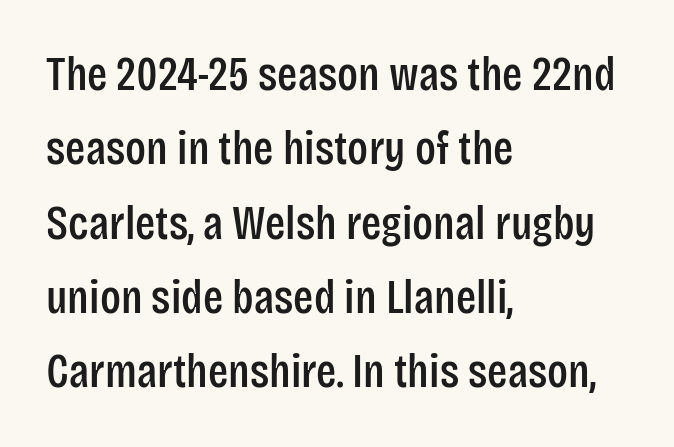
The image shows 47 px condensed sans-serif type, upright; set left-aligned, normal line spacing (1.58x), normal letter spacing, not underlined; low stroke contrast and a large x-height.
